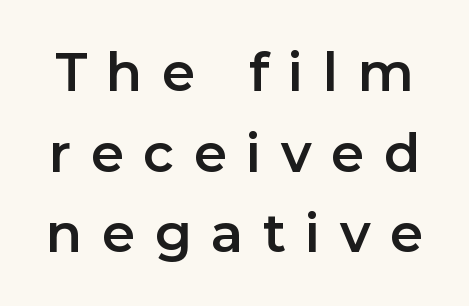
The image shows 53 px sans-serif type, upright; set normal line spacing (1.52x), unusually wide letter spacing (+0.37 em), not underlined; low stroke contrast and a medium x-height.
